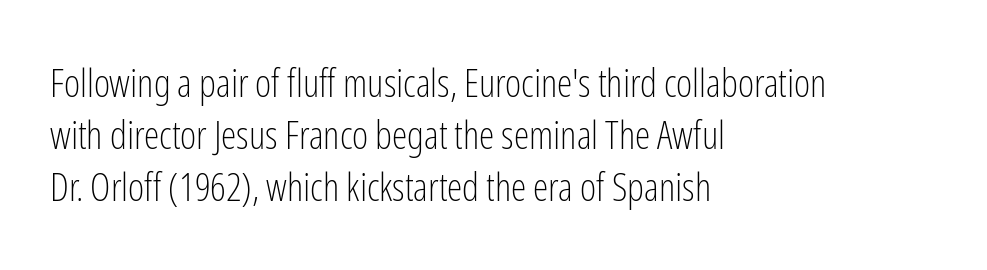
Q: Is the text bold? A: No.
Q: Is the text italic (slanted)? A: No, it is upright.
Q: Is the typeface a serif or a sans-serif typeface? A: Sans-serif.
Q: Is the text underlined? A: No.
Q: How is the paragraph aligned? A: Left-aligned.
Q: Is the spacing between letters normal or unusually wide? A: Normal.
Q: Is the spacing between lines tight, normal or loose? A: Normal.
Q: Width (condensed, normal, or wide)? A: Condensed.
Q: Stroke contrast? A: Low.
Q: x-height? A: Medium.
Q: Monospaced? A: No.
